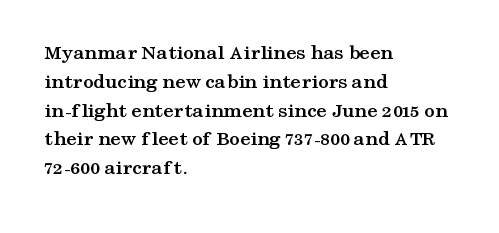
Leftover space on each line is placed entirely after the last word. The baseline area is clear. Tracking value appears to be zero — textbook default spacing. Is the type bold? Yes — the strokes are clearly thick and heavy.
